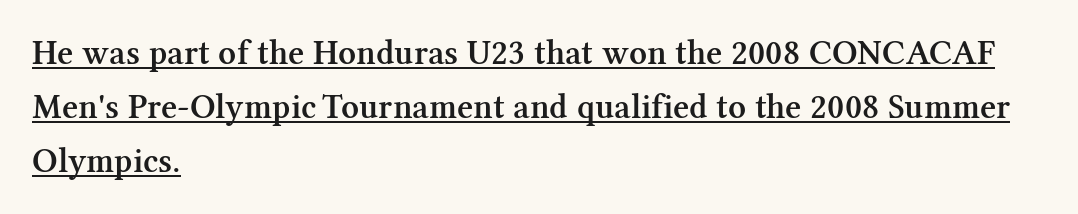
Q: Is the text bold? A: Semi-bold.
Q: Is the text italic (slanted)? A: No, it is upright.
Q: Is the typeface a serif or a sans-serif typeface? A: Serif.
Q: Is the text underlined? A: Yes.
Q: How is the paragraph aligned? A: Left-aligned.
Q: Is the spacing between letters normal or unusually wide? A: Normal.
Q: Is the spacing between lines tight, normal or loose? A: Normal.
Q: Width (condensed, normal, or wide)? A: Normal.
Q: Stroke contrast? A: Medium.
Q: x-height? A: Medium.
Q: Monospaced? A: No.
